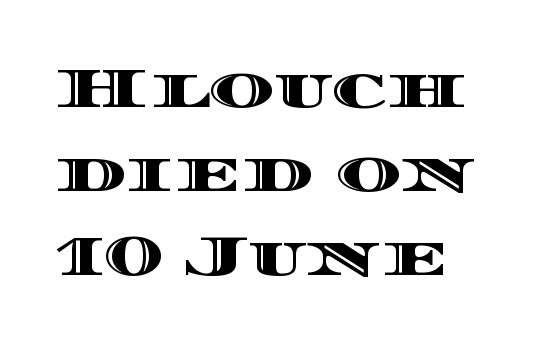
The image shows 56 px wide type, upright; set left-aligned, normal line spacing (1.5x), normal letter spacing, not underlined; a large x-height.
